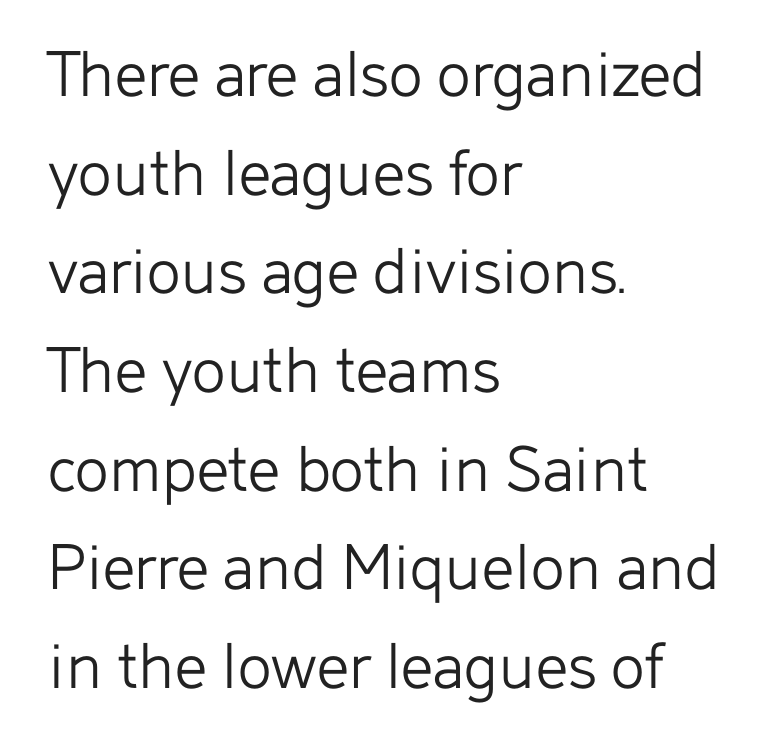
No italicization has been applied; the sample stays upright. Interline gaps are of average width in this sample. These lines are composed in type without serifs. The area under the type is left untouched. Is the letter spacing exaggerated? No — it looks like the ordinary default. Horizontally, the lines are justified to the leading edge only.
